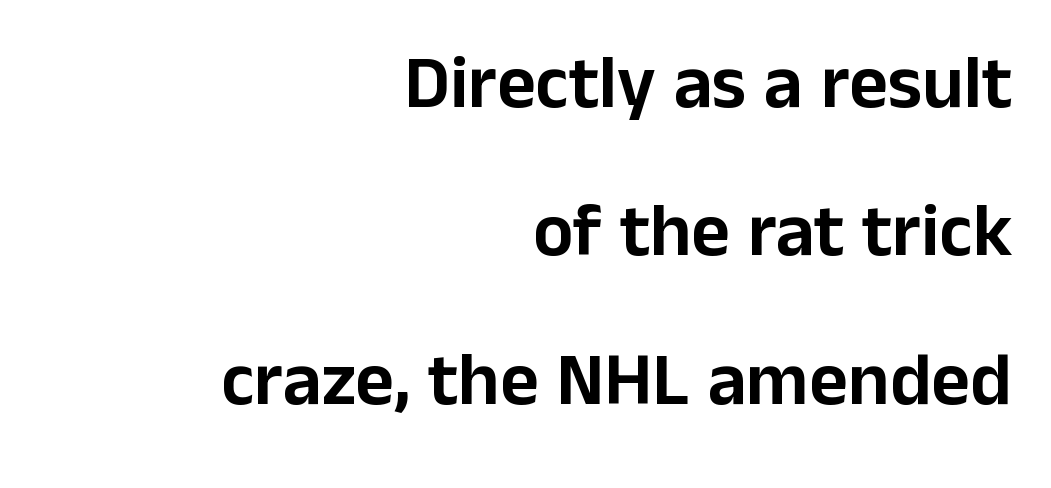
{"serif": "no", "italic": "no", "width": "normal", "stroke_contrast": "low", "x_height": "medium", "monospaced": "no", "underline": "no", "align": "right", "line_spacing": "loose", "line_spacing_ratio": 1.98, "letter_spacing": "normal", "letter_spacing_em": 0.0, "glyph_px": 75}
